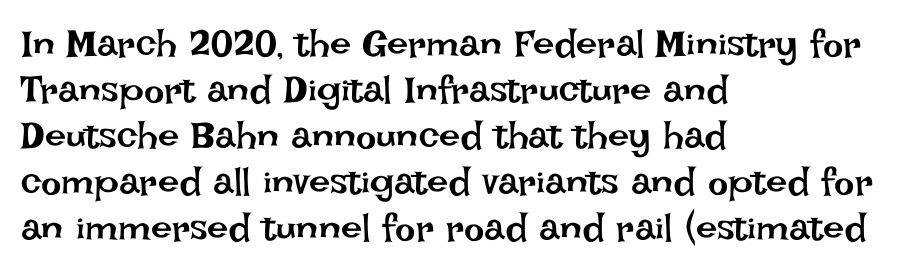
The image shows 38 px regular-weight type, upright; set left-aligned, line spacing 1.21x, normal letter spacing, not underlined; low stroke contrast and a large x-height.
